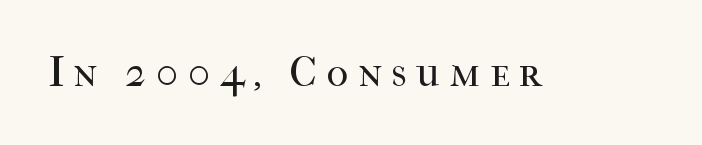
The image shows 41 px regular-weight serif type, upright; set unusually wide letter spacing (+0.23 em), not underlined; high stroke contrast and a medium x-height.
